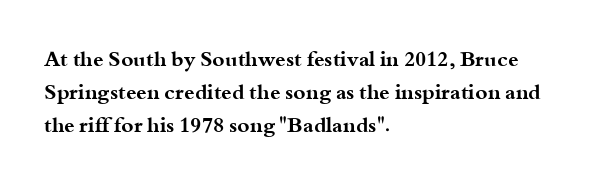
The font is running at its bold setting. Letters rest on an invisible, unmarked baseline. Students, note that the glyphs here touch the page at normal intervals. The rendering anchors every line to the left-hand side.
